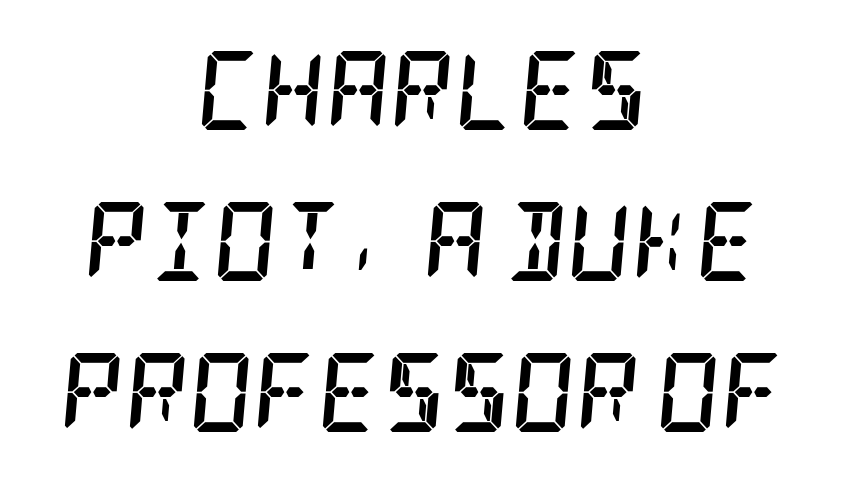
{"serif": "yes", "italic": "yes", "lean": "right", "slant_degrees": 5, "bold": "yes", "weight": "semibold", "width": "condensed", "stroke_contrast": "low", "x_height": "large", "underline": "no", "align": "center", "line_spacing": "loose", "line_spacing_ratio": 1.91, "letter_spacing": "normal", "letter_spacing_em": 0.0, "glyph_px": 79}
